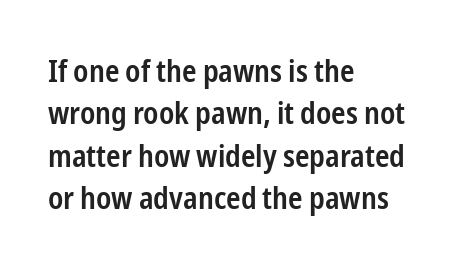
Q: Is the text bold? A: Semi-bold.
Q: Is the text italic (slanted)? A: No, it is upright.
Q: Is the typeface a serif or a sans-serif typeface? A: Sans-serif.
Q: Is the text underlined? A: No.
Q: How is the paragraph aligned? A: Left-aligned.
Q: Is the spacing between letters normal or unusually wide? A: Normal.
Q: Is the spacing between lines tight, normal or loose? A: Normal.
Q: Width (condensed, normal, or wide)? A: Condensed.
Q: Stroke contrast? A: Low.
Q: x-height? A: Medium.
Q: Monospaced? A: No.
